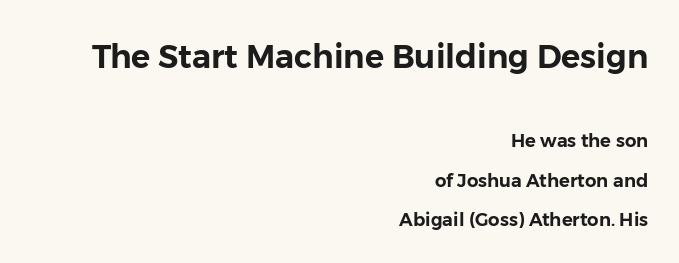
Do the characters align in a grid? No, the font is proportional. The vertical gap from one line to the next is large. Which chunk is bigger? The first one — the top block dwarfs the bottom. A flush-right, rag-left setting is used for this passage.
